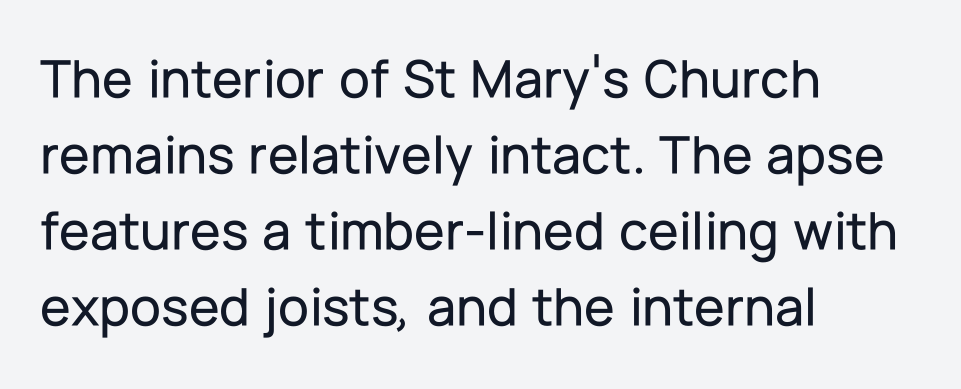
The image shows 56 px sans-serif type, upright; set left-aligned, normal line spacing (1.36x), normal letter spacing, not underlined; low stroke contrast and a medium x-height.
